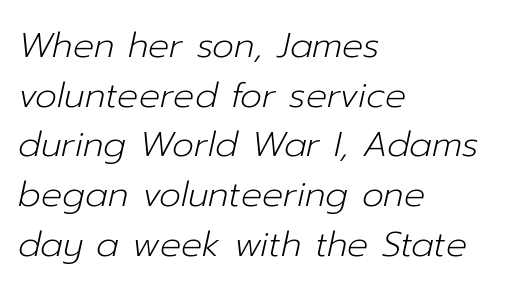
Q: Is the text bold? A: No.
Q: Is the text italic (slanted)? A: Yes, it leans right by about 12 degrees.
Q: Is the text underlined? A: No.
Q: How is the paragraph aligned? A: Left-aligned.
Q: Is the spacing between letters normal or unusually wide? A: Normal.
Q: Is the spacing between lines tight, normal or loose? A: Normal.
Q: Width (condensed, normal, or wide)? A: Normal.
Q: Stroke contrast? A: Low.
Q: x-height? A: Medium.
Q: Monospaced? A: No.
